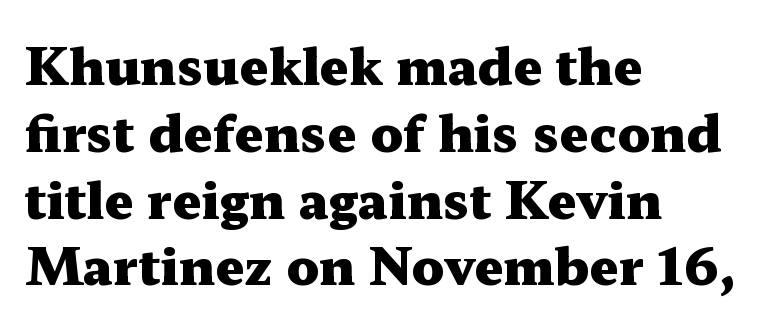
{"serif": "yes", "italic": "no", "bold": "yes", "weight": "heavy", "width": "wide", "stroke_contrast": "medium", "x_height": "medium", "monospaced": "no", "underline": "no", "align": "left", "line_spacing": "normal", "line_spacing_ratio": 1.31, "letter_spacing": "normal", "letter_spacing_em": 0.0, "glyph_px": 51}
